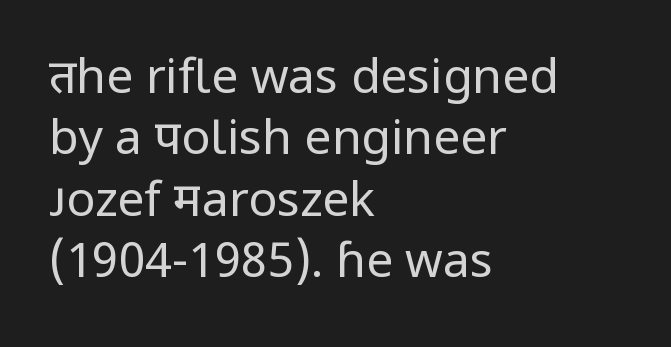
The image shows 48 px regular-weight sans-serif type, upright; set left-aligned, normal line spacing (1.28x), normal letter spacing, not underlined; low stroke contrast and a medium x-height.
